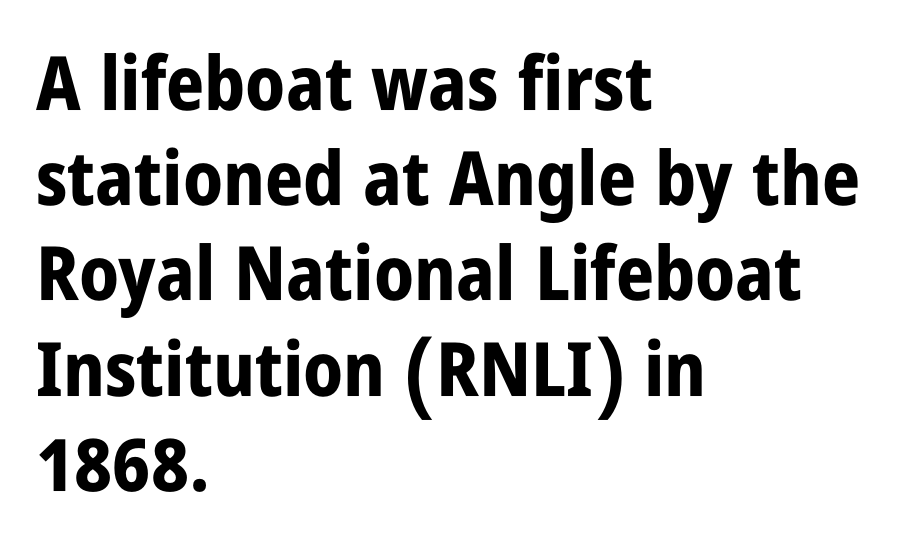
Q: Is the text bold? A: Yes.
Q: Is the text italic (slanted)? A: No, it is upright.
Q: Is the typeface a serif or a sans-serif typeface? A: Sans-serif.
Q: Is the text underlined? A: No.
Q: How is the paragraph aligned? A: Left-aligned.
Q: Is the spacing between letters normal or unusually wide? A: Normal.
Q: Is the spacing between lines tight, normal or loose? A: Normal.
Q: Width (condensed, normal, or wide)? A: Condensed.
Q: Stroke contrast? A: Low.
Q: x-height? A: Large.
Q: Monospaced? A: No.
